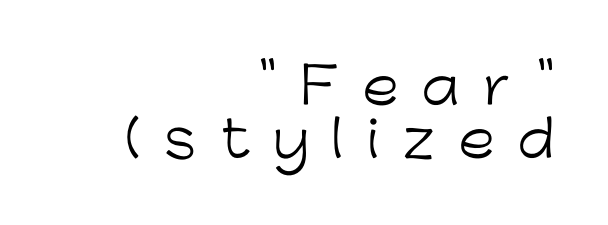
The image shows 50 px light sans-serif type, upright; set right-aligned, tight line spacing (1.07x), unusually wide letter spacing (+0.46 em), not underlined; low stroke contrast and a medium x-height.
